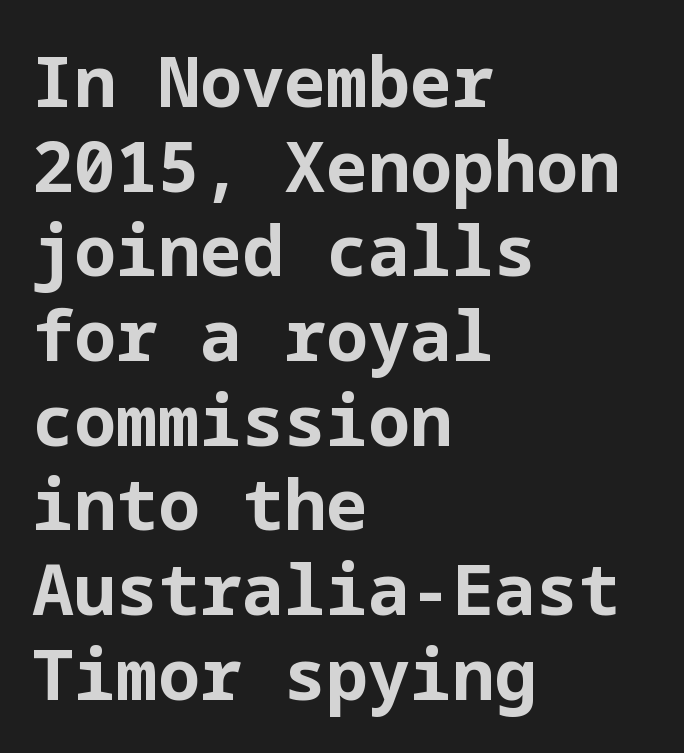
Q: Is the text bold? A: Yes.
Q: Is the text italic (slanted)? A: No, it is upright.
Q: Is the typeface a serif or a sans-serif typeface? A: Sans-serif.
Q: Is the text underlined? A: No.
Q: How is the paragraph aligned? A: Left-aligned.
Q: Is the spacing between letters normal or unusually wide? A: Normal.
Q: Width (condensed, normal, or wide)? A: Normal.
Q: Stroke contrast? A: Low.
Q: x-height? A: Medium.
